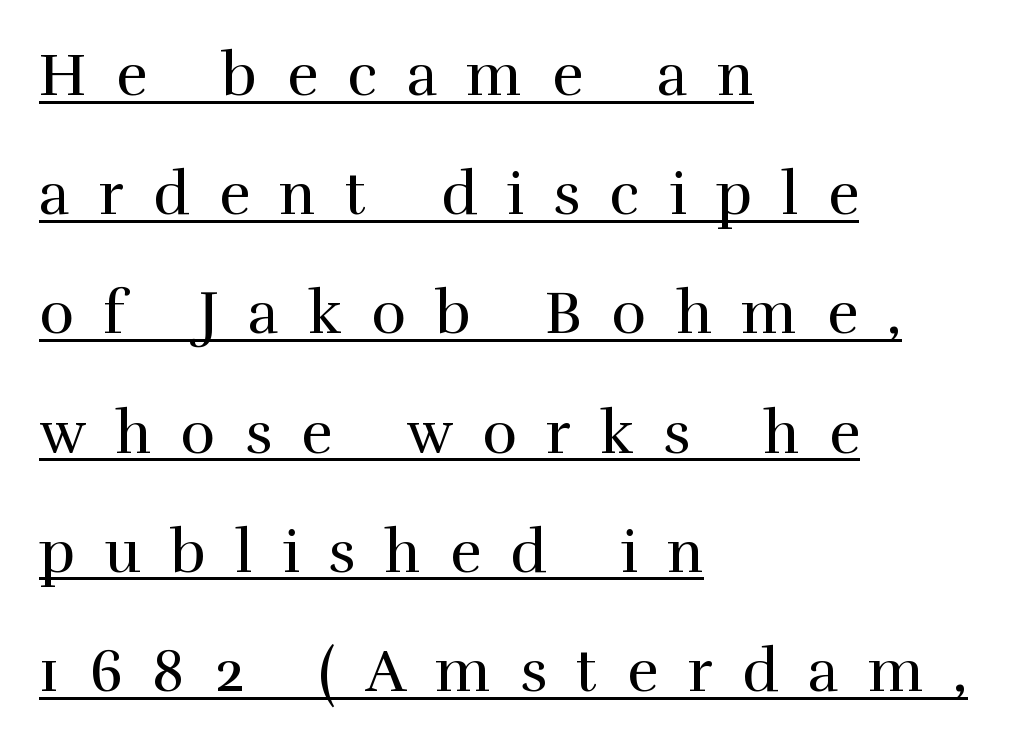
Q: Is the text bold? A: No.
Q: Is the text italic (slanted)? A: No, it is upright.
Q: Is the typeface a serif or a sans-serif typeface? A: Serif.
Q: Is the text underlined? A: Yes.
Q: How is the paragraph aligned? A: Left-aligned.
Q: Is the spacing between letters normal or unusually wide? A: Unusually wide.
Q: Is the spacing between lines tight, normal or loose? A: Loose.
Q: Width (condensed, normal, or wide)? A: Normal.
Q: Stroke contrast? A: High.
Q: x-height? A: Medium.
Q: Monospaced? A: No.
